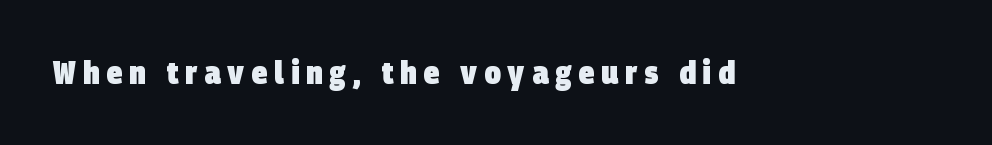
Q: Is the text bold? A: Yes.
Q: Is the typeface a serif or a sans-serif typeface? A: Sans-serif.
Q: Is the text underlined? A: No.
Q: Is the spacing between letters normal or unusually wide? A: Unusually wide.
Q: Width (condensed, normal, or wide)? A: Condensed.
Q: Stroke contrast? A: Low.
Q: x-height? A: Large.
Q: Monospaced? A: No.
